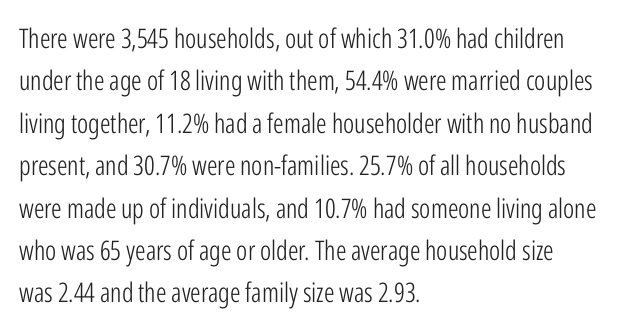
Q: Is the text bold? A: No.
Q: Is the text italic (slanted)? A: No, it is upright.
Q: Is the text underlined? A: No.
Q: How is the paragraph aligned? A: Left-aligned.
Q: Is the spacing between letters normal or unusually wide? A: Normal.
Q: Is the spacing between lines tight, normal or loose? A: Normal.
